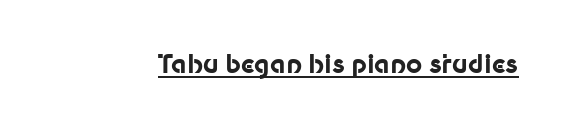
Q: Is the text bold? A: Yes.
Q: Is the text italic (slanted)? A: No, it is upright.
Q: Is the text underlined? A: Yes.
Q: Is the spacing between letters normal or unusually wide? A: Normal.
